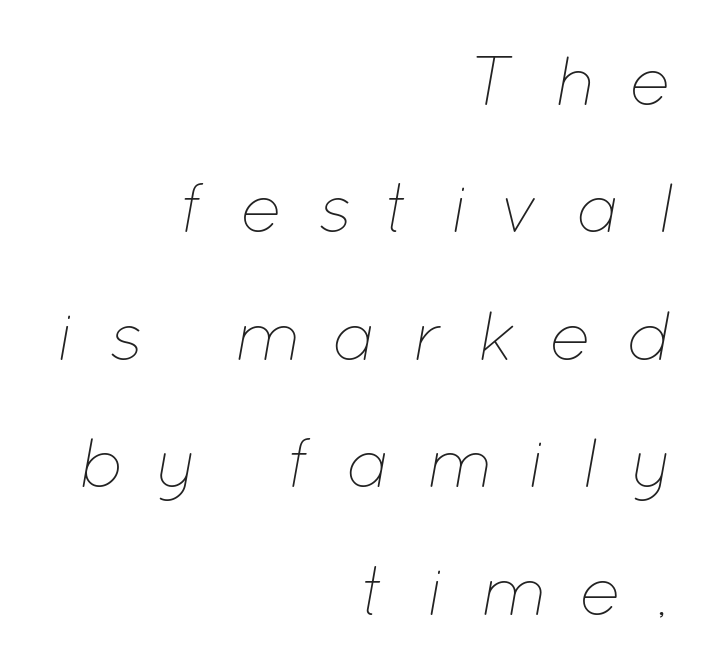
{"italic": "yes", "lean": "right", "slant_degrees": 12, "bold": "no", "weight": "thin", "width": "normal", "stroke_contrast": "low", "x_height": "medium", "monospaced": "no", "underline": "no", "align": "right", "line_spacing_ratio": 1.82, "letter_spacing": "wide", "letter_spacing_em": 0.49, "glyph_px": 70}
